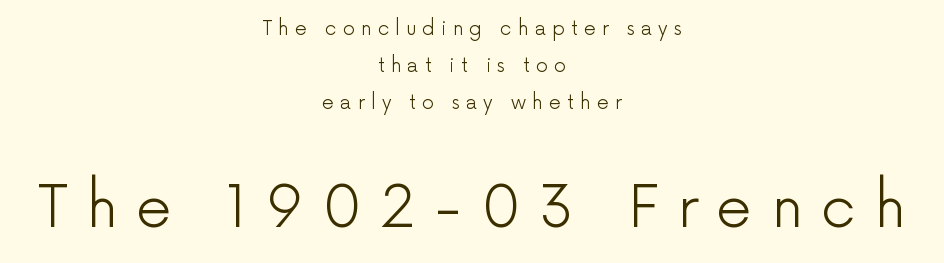
Students, note that the glyphs here are deliberately spaced far apart. Typesetter's note — lower block bumped up in size, upper block left smaller. Ordinary non-slanted type is in use. Every row of glyphs is offset so its center matches the block's center.
